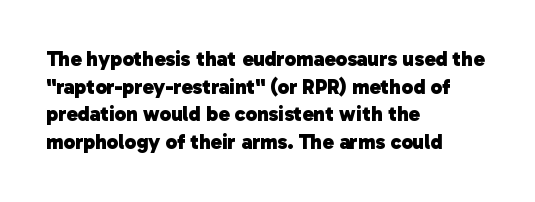
{"bold": "yes", "underline": "no", "align": "left", "line_spacing": "normal", "line_spacing_ratio": 1.32, "letter_spacing": "normal", "letter_spacing_em": 0.0, "glyph_px": 21}
